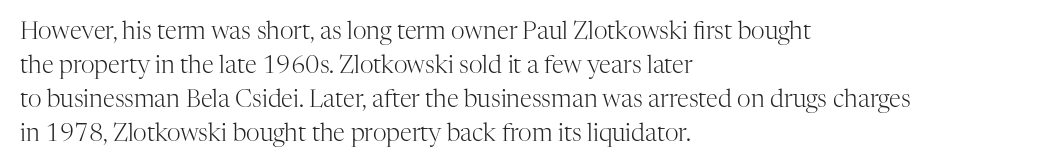
The image shows 24 px text type, upright; set left-aligned, normal line spacing (1.42x), normal letter spacing, not underlined.
